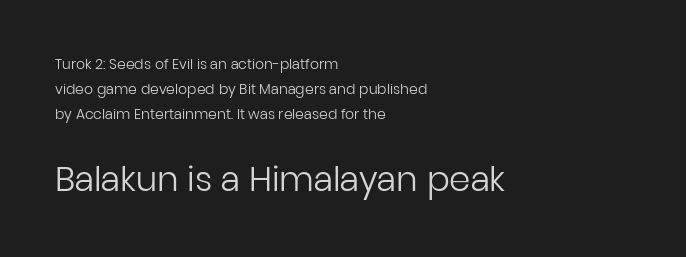
Classification — sans serif. Spacing verdict: proportional, widths tailored to each character. If you drew a ruler down the left edge, every line would touch it. The lower block of text is set noticeably larger than the block above it.
